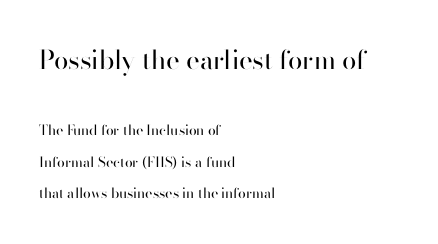
The image shows 26 px text type, upright; set left-aligned, loose line spacing (2.27x), normal letter spacing, not underlined; the first (top) block is 1.86x larger.
